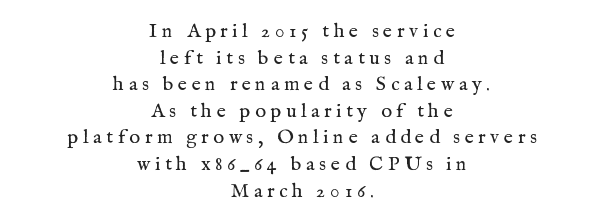
Q: Is the text bold? A: No.
Q: Is the text italic (slanted)? A: No, it is upright.
Q: Is the text underlined? A: No.
Q: How is the paragraph aligned? A: Centered.
Q: Is the spacing between letters normal or unusually wide? A: Unusually wide.
Q: Is the spacing between lines tight, normal or loose? A: Normal.
